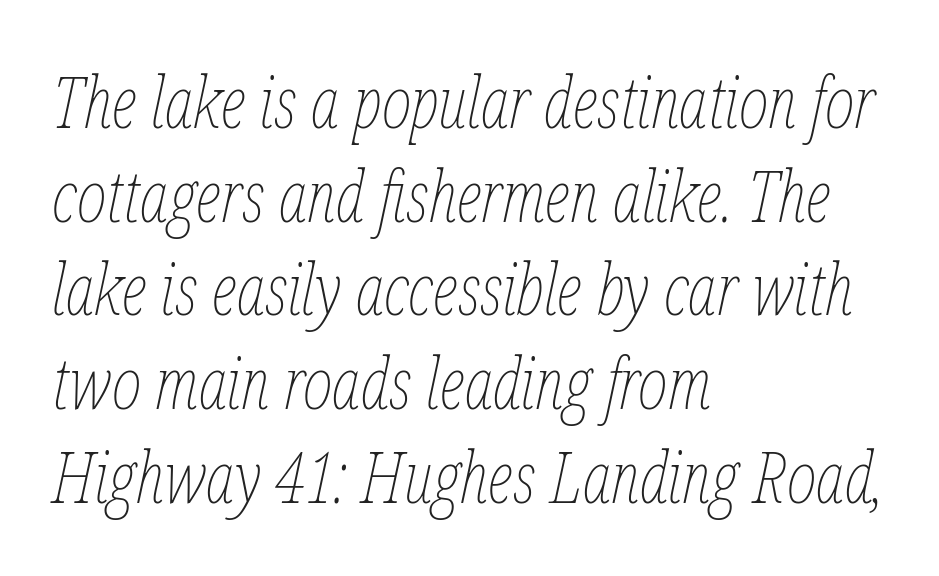
No heavy texture on the line: the type isn't bold. The foot of each line stays bare and open. Spacing verdict: proportional, widths tailored to each character. Between one letter and the next there's only the usual sliver of space. The rendering uses a moderate line-height, typical for paragraphs.
